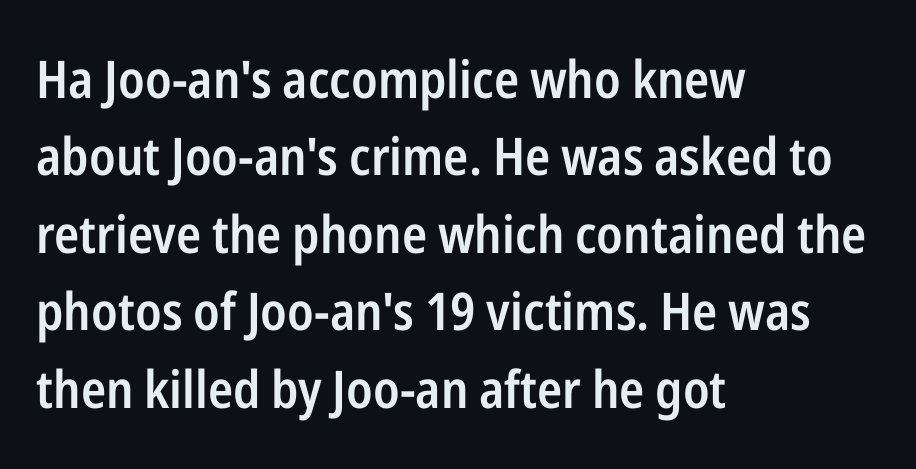
Q: Is the text bold? A: Semi-bold.
Q: Is the text italic (slanted)? A: No, it is upright.
Q: Is the typeface a serif or a sans-serif typeface? A: Sans-serif.
Q: Is the text underlined? A: No.
Q: How is the paragraph aligned? A: Left-aligned.
Q: Is the spacing between letters normal or unusually wide? A: Normal.
Q: Is the spacing between lines tight, normal or loose? A: Normal.
Q: Width (condensed, normal, or wide)? A: Condensed.
Q: Stroke contrast? A: Low.
Q: x-height? A: Medium.
Q: Monospaced? A: No.
